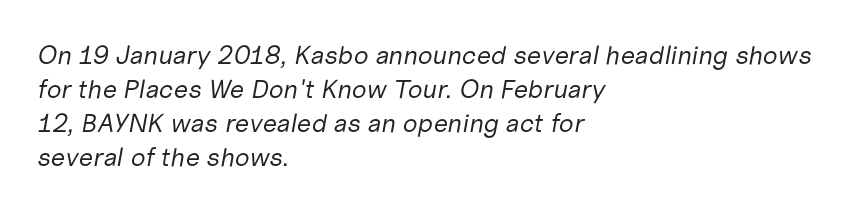
{"italic": "yes", "lean": "right", "slant_degrees": 10, "bold": "no", "underline": "no", "align": "left", "line_spacing": "normal", "line_spacing_ratio": 1.31, "letter_spacing": "normal", "letter_spacing_em": 0.0, "glyph_px": 26}
